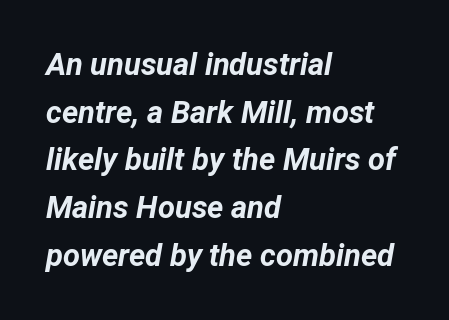
Q: Is the text bold? A: Yes.
Q: Is the text italic (slanted)? A: Yes, it leans right by about 12 degrees.
Q: Is the text underlined? A: No.
Q: How is the paragraph aligned? A: Left-aligned.
Q: Is the spacing between letters normal or unusually wide? A: Normal.
Q: Is the spacing between lines tight, normal or loose? A: Normal.
Q: Width (condensed, normal, or wide)? A: Normal.
Q: Stroke contrast? A: Low.
Q: x-height? A: Medium.
Q: Monospaced? A: No.
